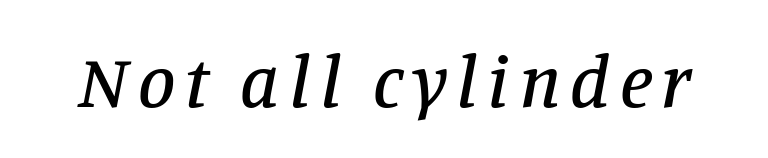
The letters advance in unequal steps, a hallmark of proportional type. The foot of each line stays bare and open. This is oblique type, the kind used for emphasis or titles. The characters display serif detailing at their extremities.
